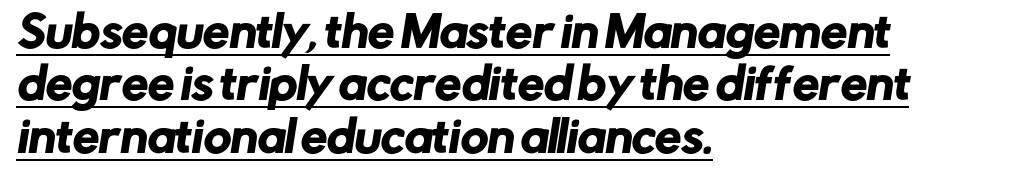
Q: Is the typeface a serif or a sans-serif typeface? A: Sans-serif.
Q: Is the text underlined? A: Yes.
Q: How is the paragraph aligned? A: Left-aligned.
Q: Is the spacing between letters normal or unusually wide? A: Normal.
Q: Is the spacing between lines tight, normal or loose? A: Normal.
Q: Width (condensed, normal, or wide)? A: Normal.
Q: Stroke contrast? A: Low.
Q: x-height? A: Medium.
Q: Monospaced? A: No.
